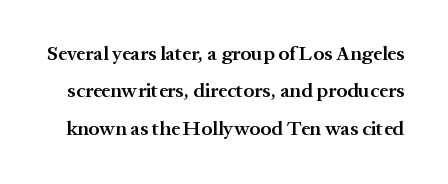
Q: Is the text bold? A: Semi-bold.
Q: Is the text italic (slanted)? A: No, it is upright.
Q: Is the text underlined? A: No.
Q: Is the spacing between letters normal or unusually wide? A: Normal.
